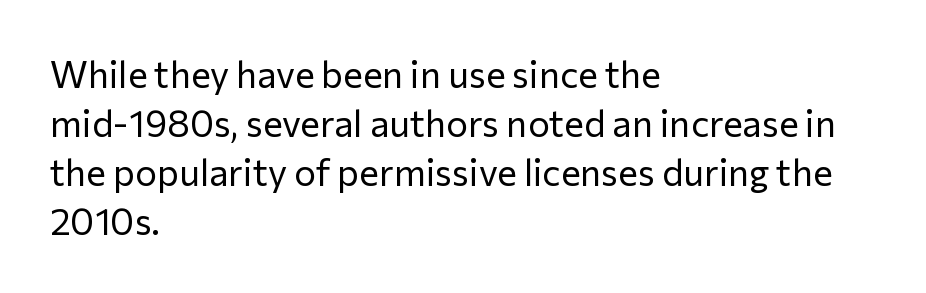
{"serif": "no", "italic": "no", "bold": "no", "weight": "regular", "width": "normal", "stroke_contrast": "low", "x_height": "medium", "monospaced": "no", "underline": "no", "align": "left", "line_spacing": "normal", "line_spacing_ratio": 1.32, "letter_spacing": "normal", "letter_spacing_em": 0.0, "glyph_px": 37}
